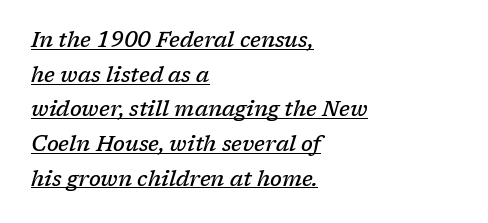
Q: Is the text bold? A: Semi-bold.
Q: Is the text italic (slanted)? A: Yes, it leans right by about 17 degrees.
Q: Is the text underlined? A: Yes.
Q: How is the paragraph aligned? A: Left-aligned.
Q: Is the spacing between letters normal or unusually wide? A: Normal.
Q: Is the spacing between lines tight, normal or loose? A: Normal.
